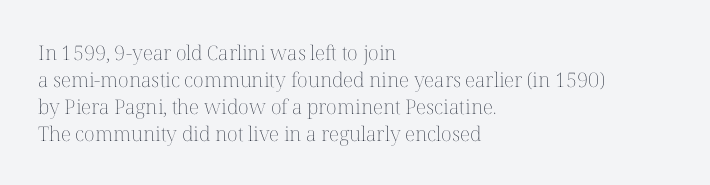
This sample uses an upright cut, with every glyph sitting square on the baseline. Reading down the column, the eye jumps a familiar distance to each next line. The horizontal fit of the characters is conventional and even. This is not heavy type; no bold has been used.
